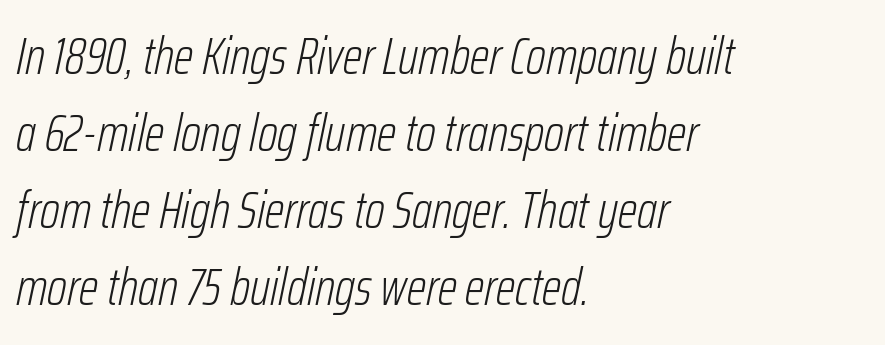
Q: Is the text bold? A: No.
Q: Is the text italic (slanted)? A: Yes, it leans right by about 12 degrees.
Q: Is the text underlined? A: No.
Q: How is the paragraph aligned? A: Left-aligned.
Q: Is the spacing between letters normal or unusually wide? A: Normal.
Q: Is the spacing between lines tight, normal or loose? A: Normal.
Q: Width (condensed, normal, or wide)? A: Condensed.
Q: Stroke contrast? A: Low.
Q: x-height? A: Medium.
Q: Monospaced? A: No.
